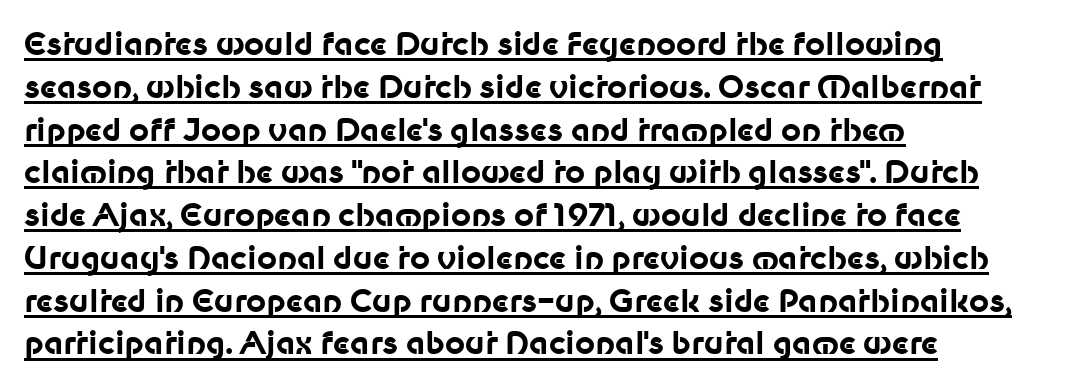
Emphasis is given by a line drawn under the lettering. Is this a fixed-width face? No — the glyphs have proportional, varying widths. Does the lettering tilt? It doesn't — this is upright. Left-aligned paragraph, ragged on the right. The font is running at its bold setting.
